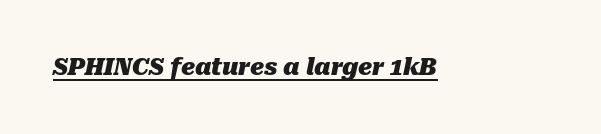
{"italic": "yes", "lean": "right", "slant_degrees": 10, "bold": "yes", "underline": "yes", "letter_spacing": "normal", "letter_spacing_em": 0.0, "glyph_px": 23}
